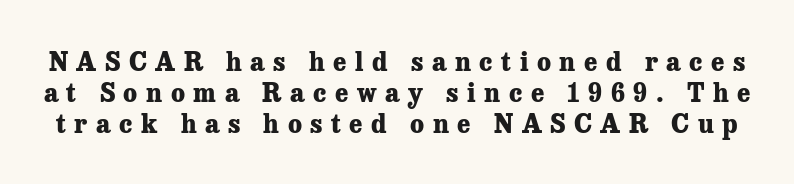
The image shows 25 px bold type, upright; set normal line spacing (1.25x), unusually wide letter spacing (+0.34 em), not underlined.
